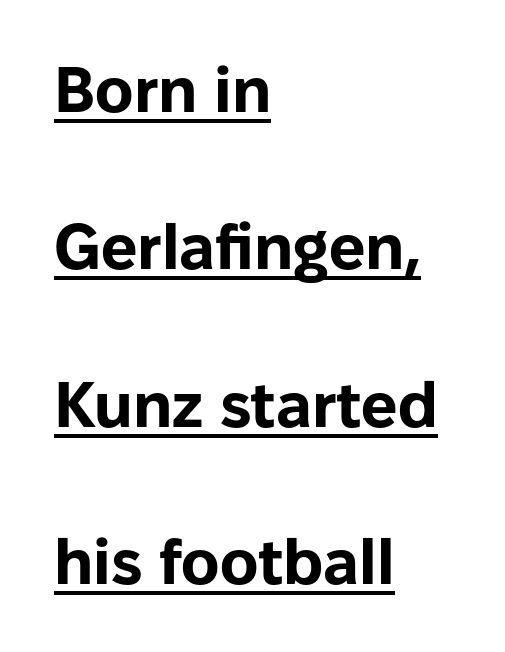
Casual observation: everything's shoved over to the left. Each line of the rendering has a horizontal stroke beneath the glyphs. You could not count columns in this text — the font is proportionally spaced. In terms of letterspacing, this is plain default setting.
